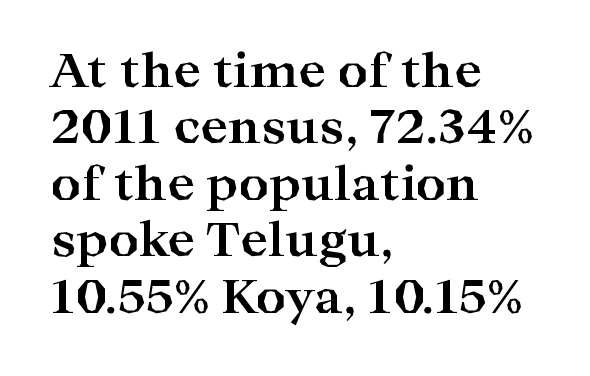
{"serif": "yes", "italic": "no", "bold": "yes", "weight": "bold", "width": "wide", "stroke_contrast": "high", "x_height": "medium", "monospaced": "no", "underline": "no", "align": "left", "line_spacing_ratio": 1.2, "letter_spacing": "normal", "letter_spacing_em": 0.0, "glyph_px": 47}
